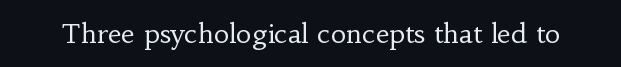
Has an underline been added? It has not. The type is set solid horizontally, with unmodified tracking. The characters are drawn with everyday or finer stroke widths. Every character sits straight up, as roman type does.
